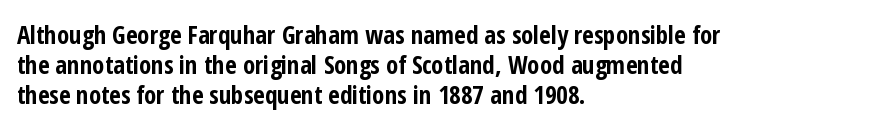
Q: Is the text bold? A: Yes.
Q: Is the text italic (slanted)? A: No, it is upright.
Q: Is the text underlined? A: No.
Q: How is the paragraph aligned? A: Left-aligned.
Q: Is the spacing between letters normal or unusually wide? A: Normal.
